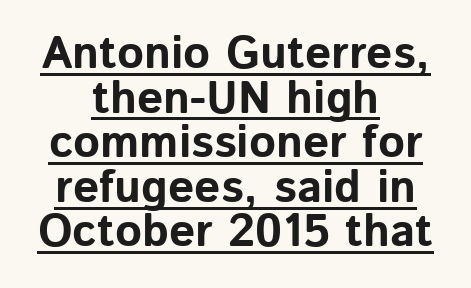
{"serif": "no", "italic": "no", "bold": "yes", "weight": "bold", "width": "normal", "stroke_contrast": "low", "x_height": "medium", "monospaced": "no", "underline": "yes", "align": "center", "line_spacing": "tight", "line_spacing_ratio": 0.97, "letter_spacing": "normal", "letter_spacing_em": 0.0, "glyph_px": 46}
